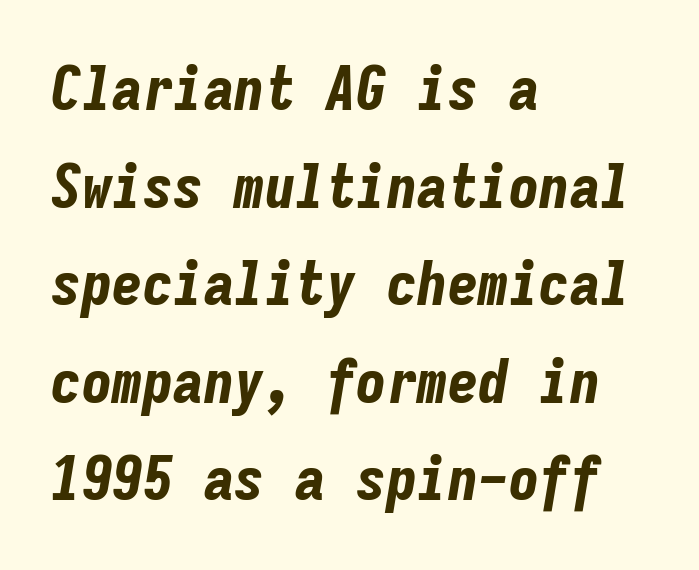
Q: Is the text bold? A: Yes.
Q: Is the text italic (slanted)? A: Yes, it leans right by about 9 degrees.
Q: Is the text underlined? A: No.
Q: How is the paragraph aligned? A: Left-aligned.
Q: Is the spacing between letters normal or unusually wide? A: Normal.
Q: Is the spacing between lines tight, normal or loose? A: Normal.
Q: Width (condensed, normal, or wide)? A: Condensed.
Q: Stroke contrast? A: Low.
Q: x-height? A: Medium.
Q: Monospaced? A: Yes.
